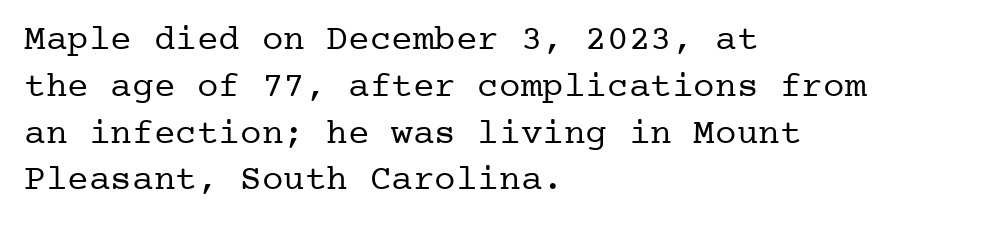
Honestly, the letter spacing is just normal — you wouldn't notice it. In terms of leading, this rendering sits right in the middle. No chunkiness to these letters — they're not bold. Unlike a clean sans, this face finishes its strokes with serifs. Where is the straight margin? On the left. No italicization has been applied; the sample stays upright.
